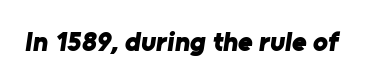
{"serif": "no", "bold": "yes", "weight": "bold", "width": "normal", "stroke_contrast": "low", "x_height": "medium", "monospaced": "no", "underline": "no", "letter_spacing": "normal", "letter_spacing_em": 0.0, "glyph_px": 28}
